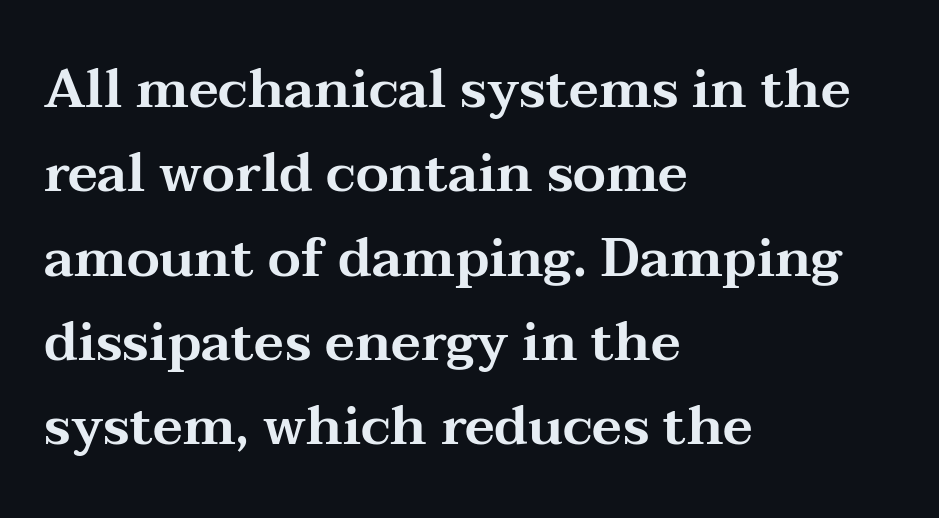
Q: Is the text italic (slanted)? A: No, it is upright.
Q: Is the typeface a serif or a sans-serif typeface? A: Serif.
Q: Is the text underlined? A: No.
Q: How is the paragraph aligned? A: Left-aligned.
Q: Is the spacing between letters normal or unusually wide? A: Normal.
Q: Is the spacing between lines tight, normal or loose? A: Normal.
Q: Width (condensed, normal, or wide)? A: Wide.
Q: Stroke contrast? A: Medium.
Q: x-height? A: Medium.
Q: Monospaced? A: No.
